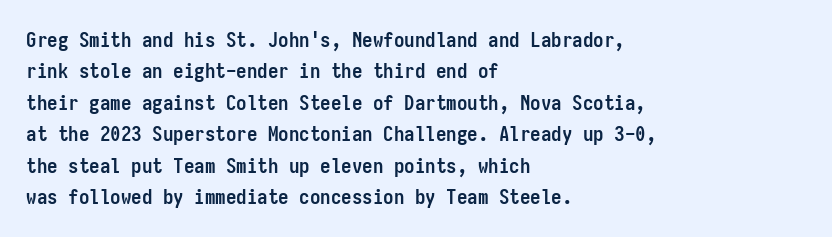
Q: Is the text bold? A: Yes.
Q: Is the text italic (slanted)? A: No, it is upright.
Q: Is the text underlined? A: No.
Q: How is the paragraph aligned? A: Left-aligned.
Q: Is the spacing between letters normal or unusually wide? A: Normal.
Q: Is the spacing between lines tight, normal or loose? A: Normal.
